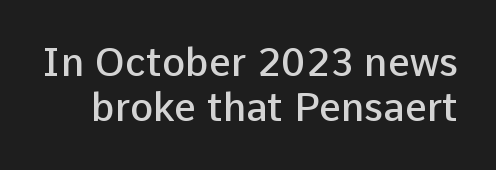
Posture: vertical. The text was rendered using a sans face with plain stroke endings. The area under the type is left untouched. Is this a fixed-width face? No — the glyphs have proportional, varying widths. A somewhat darkened texture: the type is semibold rather than bold.
